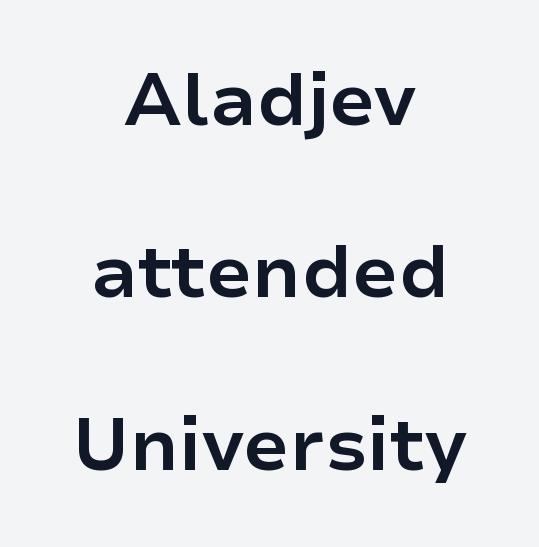
This sample is center-justified, so both line endings float freely. This rendering features lettering with no underline. The tracking reads as untouched default to a designer's eye. The type family on display is of the sans-serif kind.
